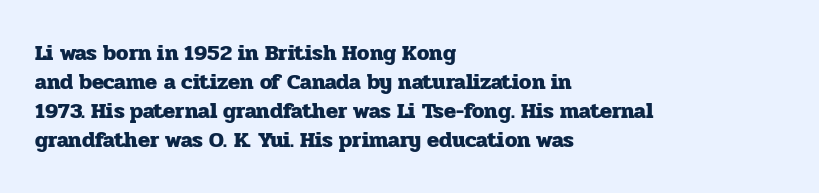
I'd describe the lettering as bold — thick and assertive. Line starts are locked; line ends wander. Nope, not italic — everything's standing straight. Only glyphs here, with clear space below each row.
